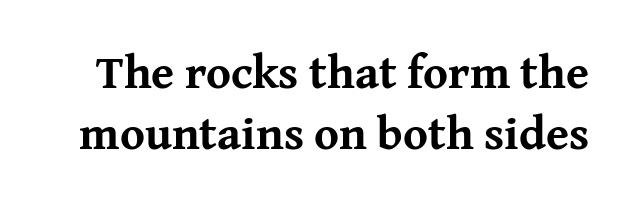
{"serif": "yes", "italic": "no", "bold": "yes", "weight": "bold", "width": "normal", "stroke_contrast": "medium", "x_height": "medium", "monospaced": "no", "underline": "no", "line_spacing": "normal", "line_spacing_ratio": 1.3, "letter_spacing": "normal", "letter_spacing_em": 0.0, "glyph_px": 47}
